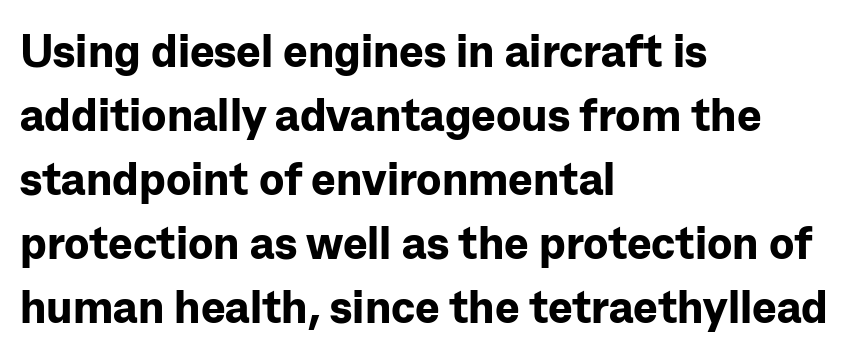
Q: Is the text bold? A: Yes.
Q: Is the text italic (slanted)? A: No, it is upright.
Q: Is the typeface a serif or a sans-serif typeface? A: Sans-serif.
Q: Is the text underlined? A: No.
Q: How is the paragraph aligned? A: Left-aligned.
Q: Is the spacing between letters normal or unusually wide? A: Normal.
Q: Is the spacing between lines tight, normal or loose? A: Normal.
Q: Width (condensed, normal, or wide)? A: Normal.
Q: Stroke contrast? A: Low.
Q: x-height? A: Medium.
Q: Monospaced? A: No.
